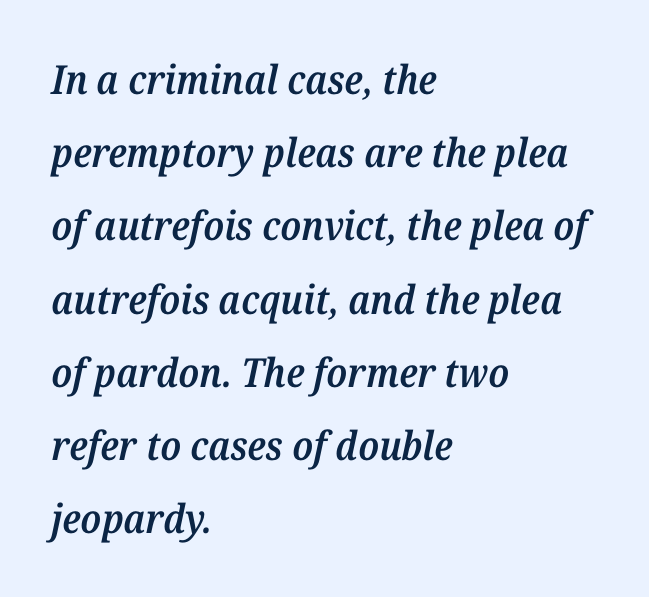
The image shows 40 px semibold serif type, italic (leaning right); set left-aligned, line spacing 1.83x, normal letter spacing, not underlined; medium stroke contrast and a medium x-height.
